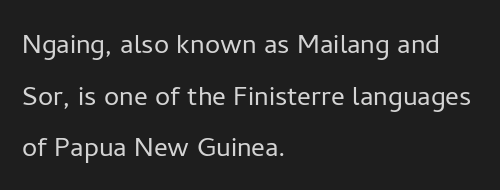
The letters sit at their default tracking, neither squeezed nor spread. The letters carry no serifs — their stems end cleanly without finishing strokes. These lines are rendered in a variable-pitch font. Compared with typical paragraphs, the rows here are spaced about the same.
